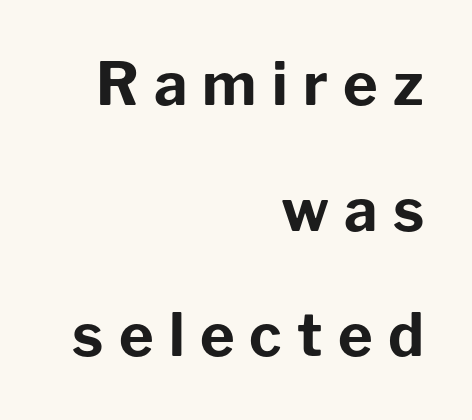
The image shows 59 px bold sans-serif type, upright; set right-aligned, loose line spacing (2.13x), unusually wide letter spacing (+0.26 em), not underlined; low stroke contrast and a medium x-height.
